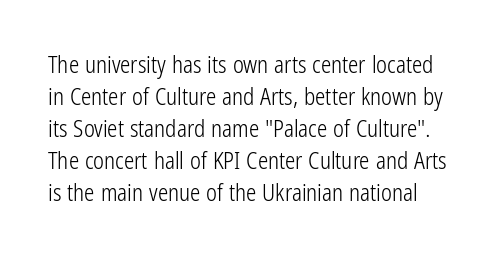
Counters stay open thanks to moderate or lighter strokes. Observe the ordinary spacing: letters are neighbours, not strangers. Interline gaps are of average width in this sample. Each row of text sits above clean, open space.
